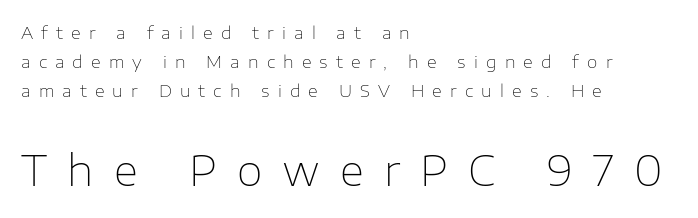
The image shows 42 px thin sans-serif type, upright; set left-aligned, line spacing 1.72x, unusually wide letter spacing (+0.48 em), not underlined; the second (bottom) block is 2.47x larger; low stroke contrast and a medium x-height.
